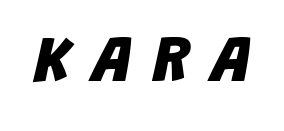
{"serif": "no", "bold": "yes", "weight": "bold", "width": "normal", "stroke_contrast": "low", "x_height": "large", "monospaced": "no", "underline": "no", "letter_spacing": "wide", "letter_spacing_em": 0.33, "glyph_px": 66}
